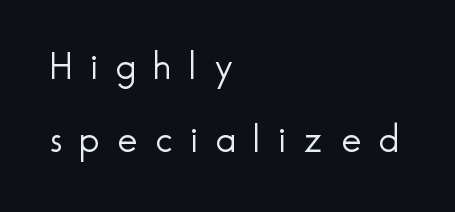
{"serif": "no", "italic": "no", "bold": "no", "weight": "light", "width": "normal", "x_height": "small", "monospaced": "no", "underline": "no", "align": "left", "line_spacing": "loose", "line_spacing_ratio": 1.91, "letter_spacing": "wide", "letter_spacing_em": 0.46, "glyph_px": 38}
